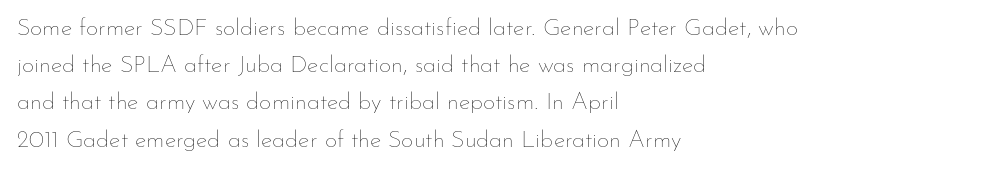
Ordinary non-slanted type is in use. This sample uses plain, unmodified letter spacing. Has an underline been added? It has not. The designer left line spacing at the default. The cut favours lightness, reaching ordinary text weight at its darkest. Layout note: lines flush left.
